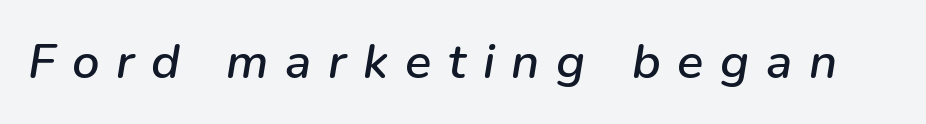
Q: Is the text italic (slanted)? A: Yes, it leans right by about 9 degrees.
Q: Is the text underlined? A: No.
Q: Is the spacing between letters normal or unusually wide? A: Unusually wide.
Q: Width (condensed, normal, or wide)? A: Normal.
Q: Stroke contrast? A: Low.
Q: x-height? A: Medium.
Q: Monospaced? A: No.
